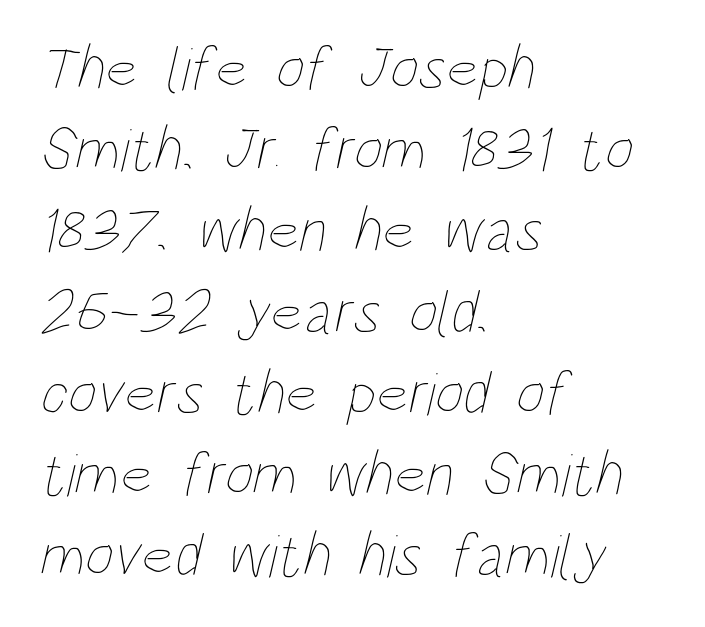
Q: Is the text bold? A: No.
Q: Is the text underlined? A: No.
Q: How is the paragraph aligned? A: Left-aligned.
Q: Is the spacing between letters normal or unusually wide? A: Normal.
Q: Is the spacing between lines tight, normal or loose? A: Normal.
Q: Width (condensed, normal, or wide)? A: Condensed.
Q: Stroke contrast? A: Low.
Q: x-height? A: Large.
Q: Monospaced? A: No.
